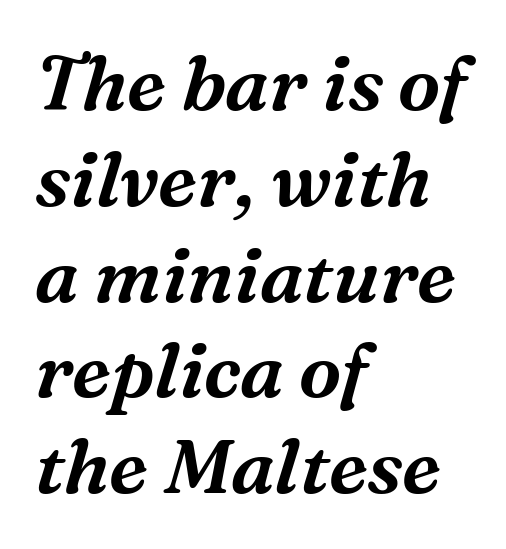
The rendering anchors every line to the left-hand side. No word sits above an underline. Leading matches the norm, producing a regular column. The text was rendered using a seriffed face with decorative stroke endings. This rendering leaves character spacing at its baseline value. A typesetter would mark this as italic.
